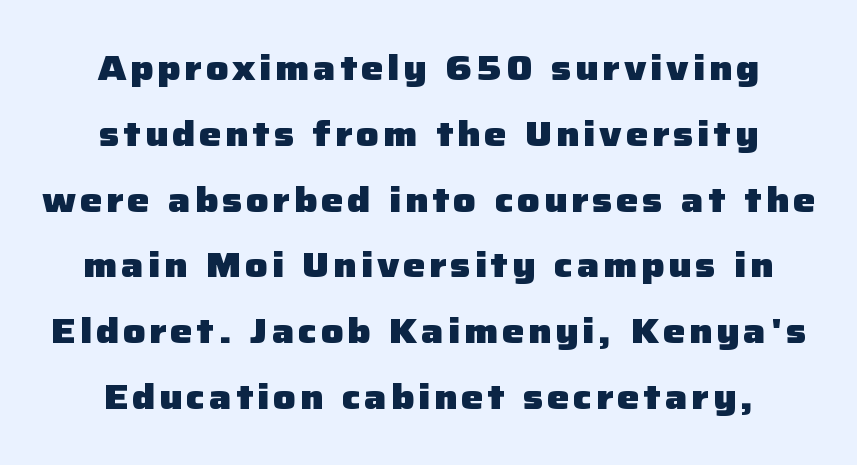
Proportional: the letters do not fall into vertical columns. Descender tails drop into unmarked territory. Tall strokes in this sample are plumb rather than angled. Note: no serifs on the glyphs. The glyphs have the mass of a bold cut.
